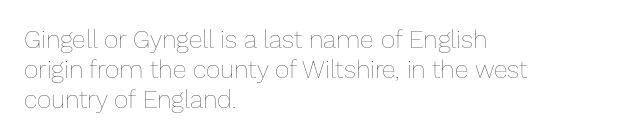
{"italic": "no", "bold": "no", "underline": "no", "align": "left", "line_spacing_ratio": 1.21, "letter_spacing": "normal", "letter_spacing_em": 0.0, "glyph_px": 25}
